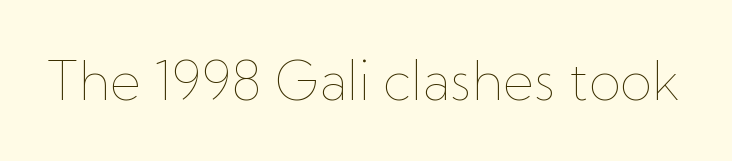
The image shows 53 px thin type, upright; set normal letter spacing, not underlined; low stroke contrast and a medium x-height.
